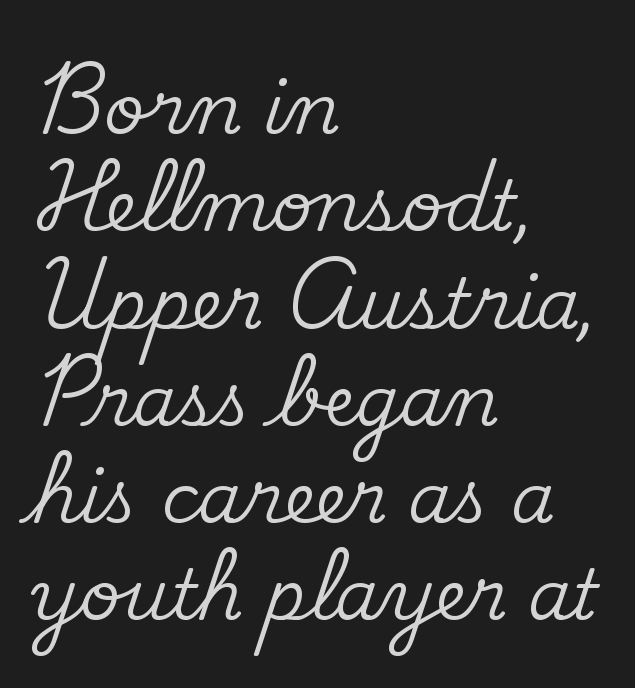
{"width": "normal", "stroke_contrast": "medium", "x_height": "small", "monospaced": "no", "underline": "no", "align": "left", "line_spacing": "normal", "line_spacing_ratio": 1.39, "letter_spacing": "normal", "letter_spacing_em": 0.0, "glyph_px": 70}
